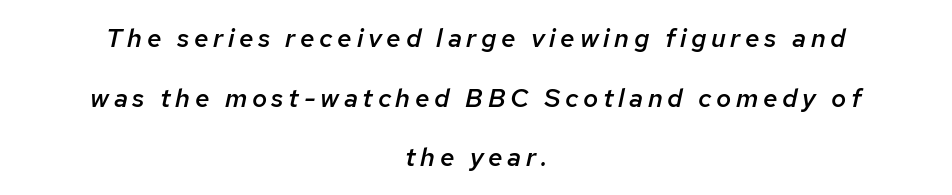
The image shows 26 px text type, italic (leaning right); set centered, loose line spacing (2.29x), not underlined.
